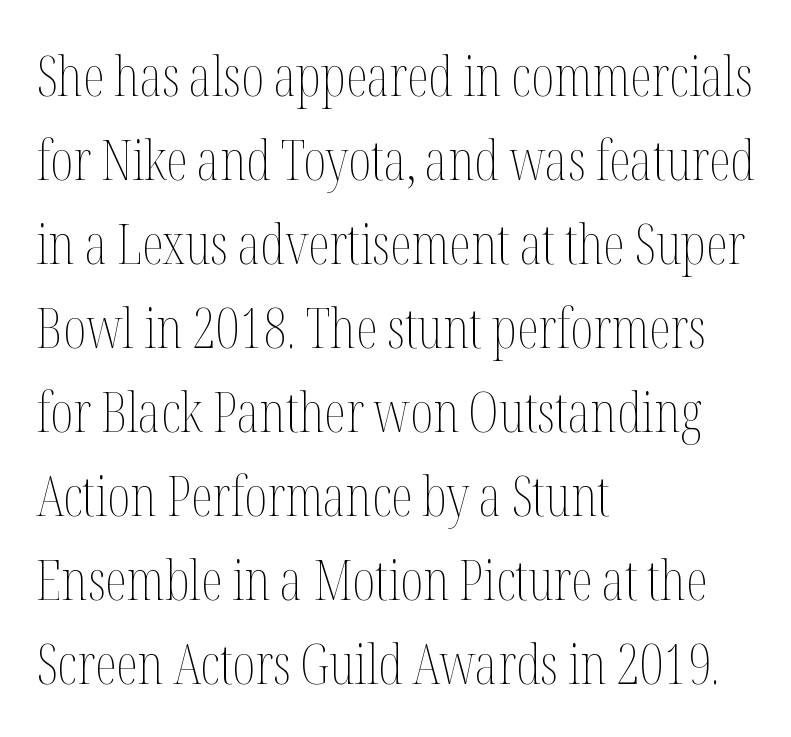
{"italic": "no", "bold": "no", "weight": "thin", "width": "condensed", "stroke_contrast": "medium", "x_height": "medium", "monospaced": "no", "underline": "no", "align": "left", "line_spacing": "normal", "line_spacing_ratio": 1.5, "letter_spacing": "normal", "letter_spacing_em": 0.0, "glyph_px": 56}
